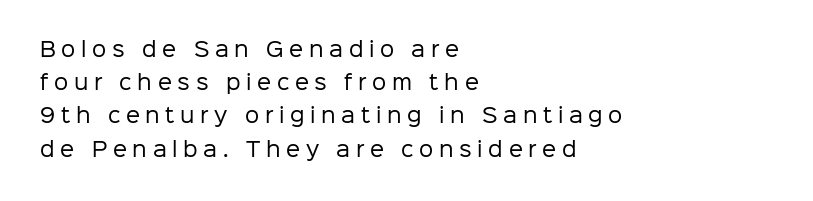
The image shows 20 px text type, upright; set left-aligned, normal line spacing (1.66x), unusually wide letter spacing (+0.28 em), not underlined.
